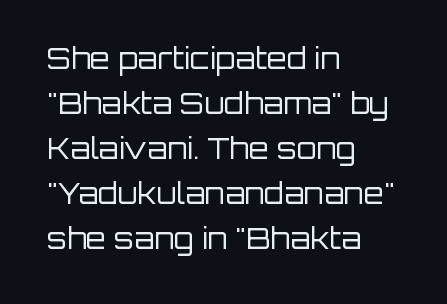
Q: Is the text bold? A: No.
Q: Is the text italic (slanted)? A: No, it is upright.
Q: Is the typeface a serif or a sans-serif typeface? A: Sans-serif.
Q: Is the text underlined? A: No.
Q: How is the paragraph aligned? A: Left-aligned.
Q: Is the spacing between letters normal or unusually wide? A: Normal.
Q: Is the spacing between lines tight, normal or loose? A: Normal.
Q: Width (condensed, normal, or wide)? A: Normal.
Q: Stroke contrast? A: Low.
Q: x-height? A: Large.
Q: Monospaced? A: No.
